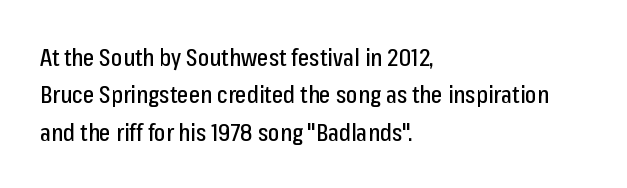
The image shows 24 px text type, upright; set left-aligned, normal line spacing (1.56x), normal letter spacing, not underlined.
